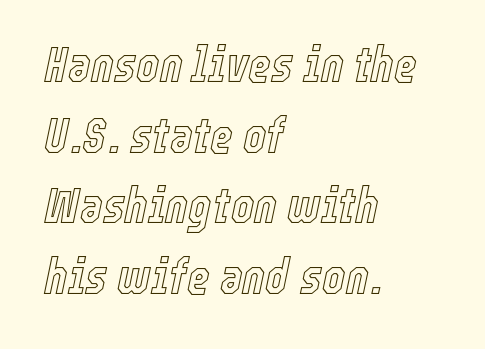
{"italic": "yes", "lean": "right", "slant_degrees": 12, "width": "condensed", "x_height": "medium", "monospaced": "no", "underline": "no", "align": "left", "line_spacing": "normal", "line_spacing_ratio": 1.44, "letter_spacing": "normal", "letter_spacing_em": 0.0, "glyph_px": 49}
